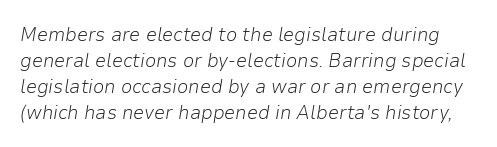
The image shows 20 px text type, italic (leaning right); set normal line spacing (1.3x), normal letter spacing, not underlined.
